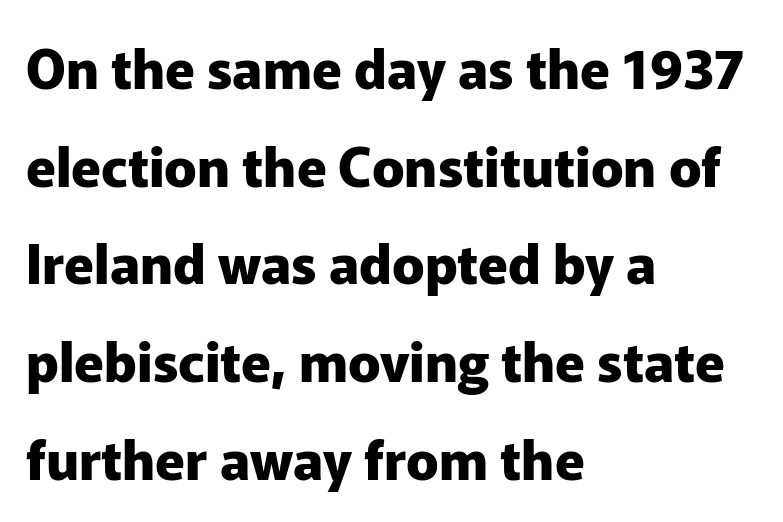
The image shows 54 px heavy sans-serif type, upright; set left-aligned, line spacing 1.81x, normal letter spacing, not underlined; low stroke contrast and a medium x-height.
